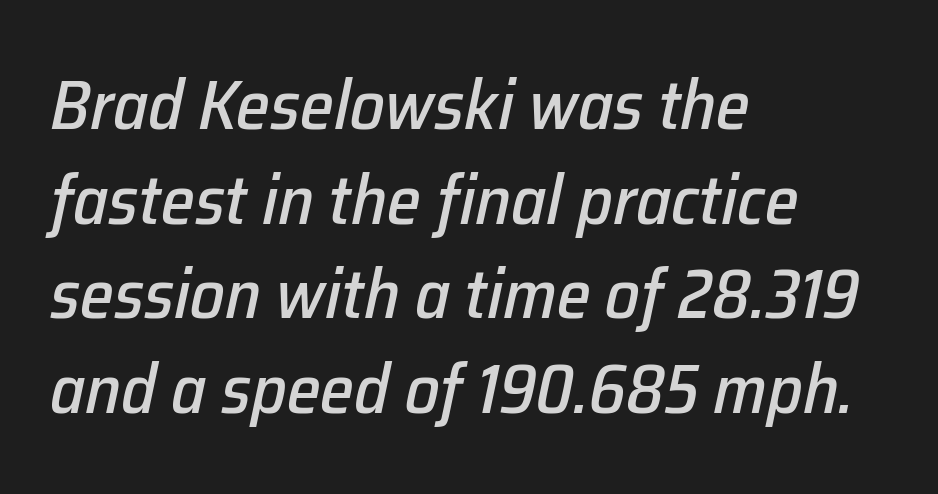
This sample has the flowing, uneven cadence of proportional lettering. Regular leading. Caption: multi-line text, flush left, ragged right. Lines of text with bare space underneath.
